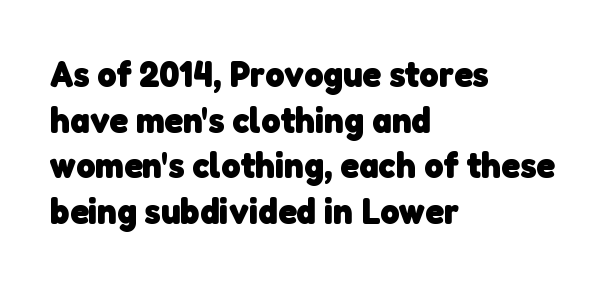
Q: Is the text bold? A: Yes.
Q: Is the typeface a serif or a sans-serif typeface? A: Sans-serif.
Q: Is the text underlined? A: No.
Q: How is the paragraph aligned? A: Left-aligned.
Q: Is the spacing between letters normal or unusually wide? A: Normal.
Q: Width (condensed, normal, or wide)? A: Normal.
Q: Stroke contrast? A: Low.
Q: x-height? A: Medium.
Q: Monospaced? A: No.
